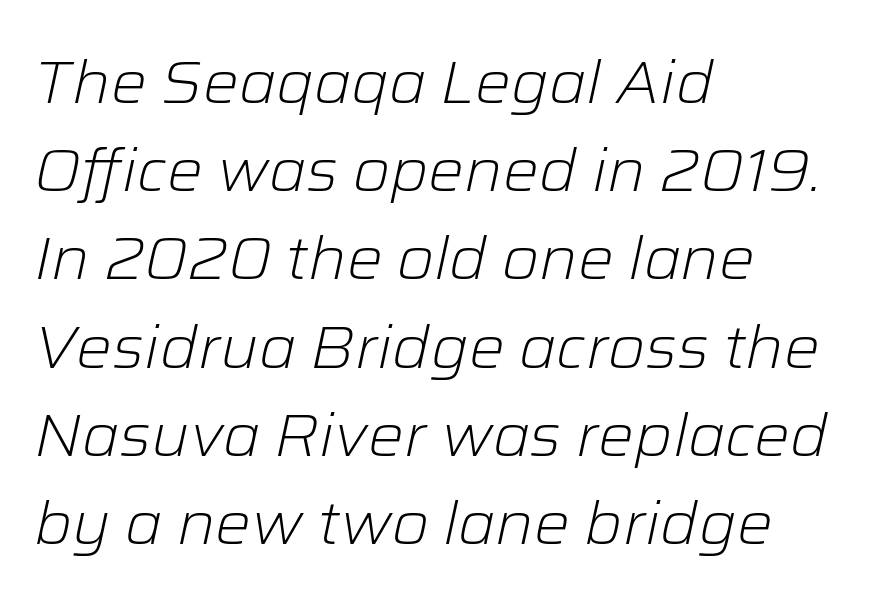
Q: Is the text bold? A: No.
Q: Is the text italic (slanted)? A: Yes, it leans right by about 12 degrees.
Q: Is the text underlined? A: No.
Q: How is the paragraph aligned? A: Left-aligned.
Q: Is the spacing between letters normal or unusually wide? A: Normal.
Q: Is the spacing between lines tight, normal or loose? A: Normal.
Q: Width (condensed, normal, or wide)? A: Normal.
Q: Stroke contrast? A: Low.
Q: x-height? A: Medium.
Q: Monospaced? A: No.
